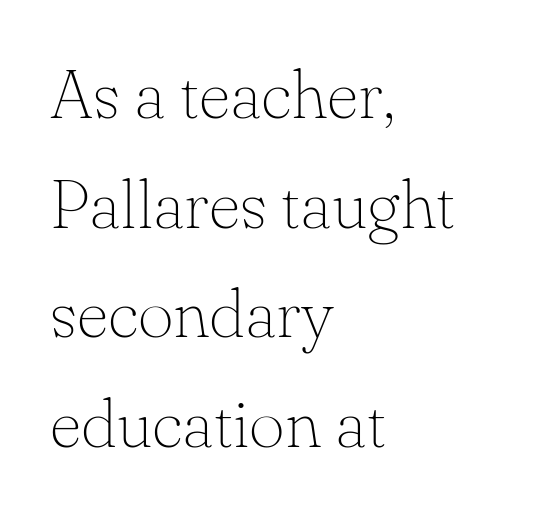
Q: Is the text bold? A: No.
Q: Is the text italic (slanted)? A: No, it is upright.
Q: Is the typeface a serif or a sans-serif typeface? A: Serif.
Q: Is the text underlined? A: No.
Q: How is the paragraph aligned? A: Left-aligned.
Q: Is the spacing between letters normal or unusually wide? A: Normal.
Q: Is the spacing between lines tight, normal or loose? A: Normal.
Q: Width (condensed, normal, or wide)? A: Normal.
Q: Stroke contrast? A: Low.
Q: x-height? A: Small.
Q: Monospaced? A: No.
